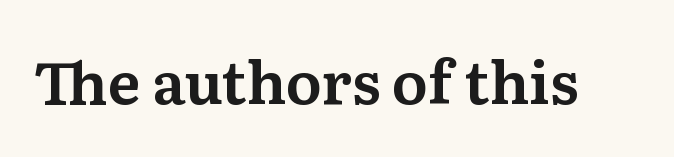
Lines of text with bare space underneath. Think of a printed novel: that variable character pitch is what you see here. These lines are composed in type with serifs. There is no visible air inserted between adjacent glyphs. Unlike italic type, these characters show no tilt at all.
